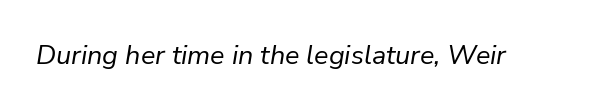
Rendered with sloped, italic letterforms. The strokes carry an ordinary text weight at most. How are the letters spaced? Ordinarily, with no added tracking. The zone under the glyphs is completely vacant.
